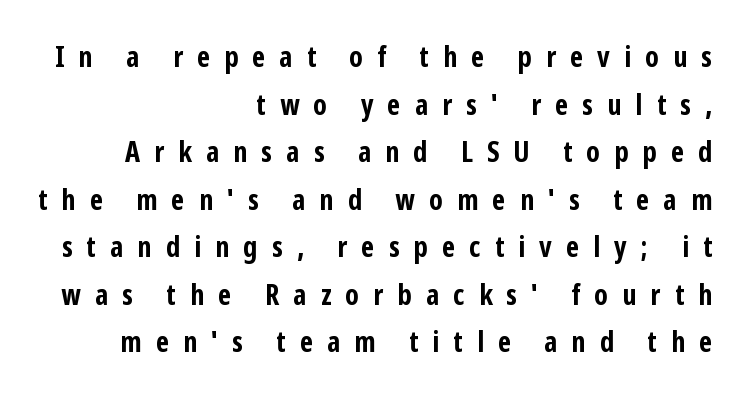
{"serif": "no", "italic": "no", "bold": "yes", "weight": "bold", "width": "condensed", "stroke_contrast": "low", "x_height": "medium", "monospaced": "no", "underline": "no", "align": "right", "line_spacing": "normal", "line_spacing_ratio": 1.64, "letter_spacing": "wide", "letter_spacing_em": 0.49, "glyph_px": 29}
